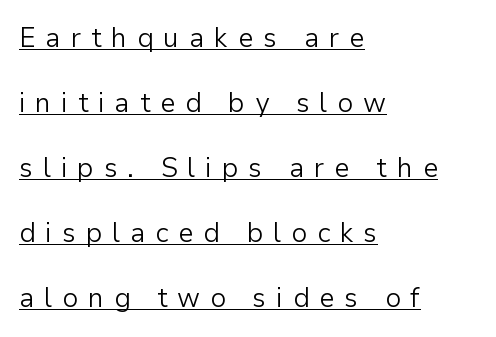
{"italic": "no", "bold": "no", "underline": "yes", "align": "left", "line_spacing": "loose", "line_spacing_ratio": 2.41, "letter_spacing": "wide", "letter_spacing_em": 0.36, "glyph_px": 27}
